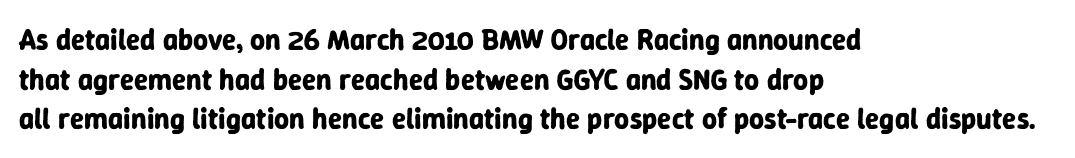
The image shows 29 px bold sans-serif type, upright; set left-aligned, normal line spacing (1.37x), normal letter spacing, not underlined; low stroke contrast and a medium x-height.
